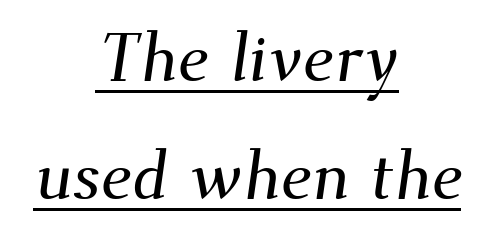
The image shows 69 px serif type; set centered, line spacing 1.71x, normal letter spacing, underlined; medium stroke contrast and a small x-height.
